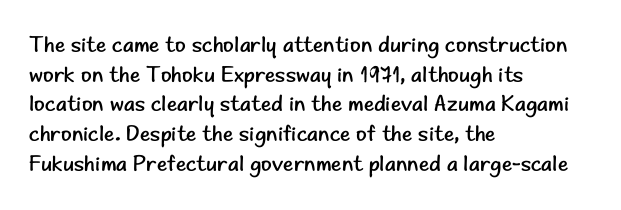
Q: Is the text bold? A: No.
Q: Is the text italic (slanted)? A: No, it is upright.
Q: Is the text underlined? A: No.
Q: How is the paragraph aligned? A: Left-aligned.
Q: Is the spacing between letters normal or unusually wide? A: Normal.
Q: Is the spacing between lines tight, normal or loose? A: Normal.
